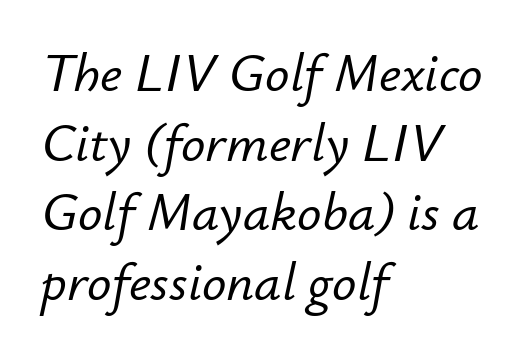
Letters rest on an invisible, unmarked baseline. Every character sits at an angle, as italics do. The line texture is even and compact thanks to regular tracking. The paragraph has a hard left edge and a soft right edge.
